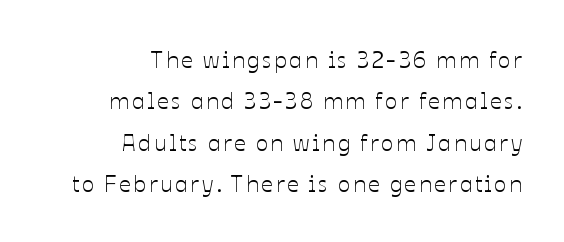
Rendered with straight, roman letterforms. Every row of glyphs terminates at an identical x-position on the right. Descenders are the only things crossing below the line.
